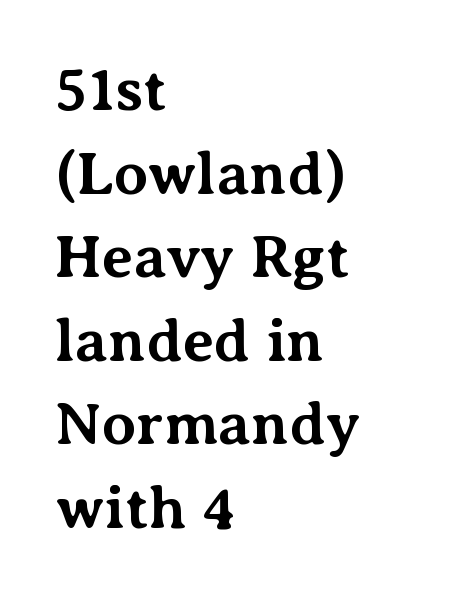
The image shows 61 px bold serif type, upright; set left-aligned, normal line spacing (1.37x), normal letter spacing, not underlined; medium stroke contrast and a medium x-height.
